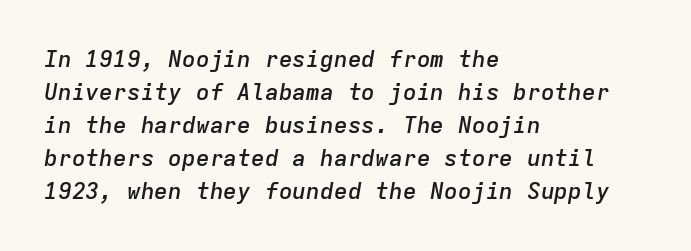
The passage shown leans; its letterforms are oblique. In terms of letterspacing, this is plain default setting. The area under the type is left untouched. Which margin do the lines hug? The left one — the right edge is uneven. The leading is moderate, giving the passage an even texture.
